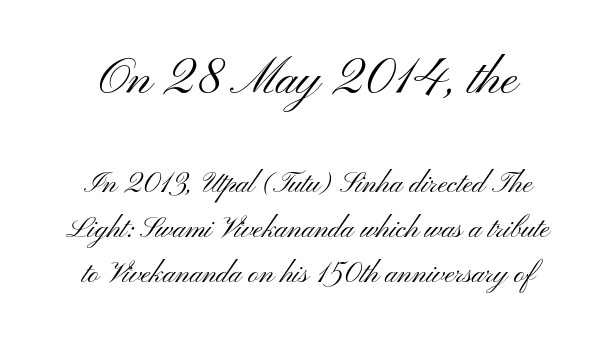
Q: Is the text bold? A: No.
Q: Is the text italic (slanted)? A: Yes.
Q: Is the typeface a serif or a sans-serif typeface? A: Sans-serif.
Q: Is the text underlined? A: No.
Q: Is the spacing between letters normal or unusually wide? A: Normal.
Q: Is the spacing between lines tight, normal or loose? A: Normal.
Q: Which block of text is set in a larger size, the first (top) or the second (bottom)? A: The first (top) one.
Q: Width (condensed, normal, or wide)? A: Wide.
Q: Stroke contrast? A: Medium.
Q: x-height? A: Small.
Q: Monospaced? A: No.
